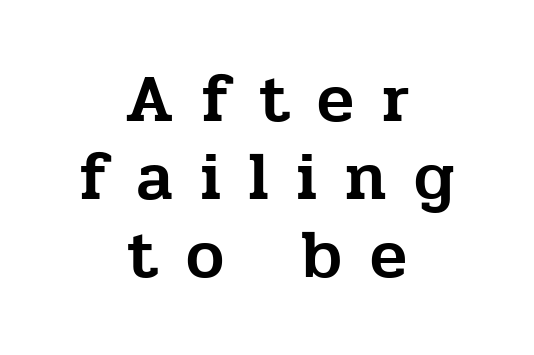
The image shows 68 px serif type, upright; set centered, tight line spacing (1.15x), unusually wide letter spacing (+0.41 em), not underlined; low stroke contrast and a medium x-height.
